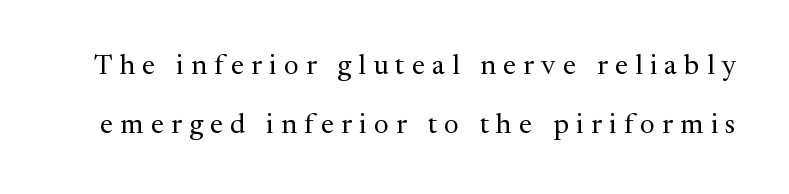
{"serif": "yes", "italic": "no", "bold": "no", "weight": "regular", "width": "normal", "stroke_contrast": "medium", "x_height": "medium", "monospaced": "no", "underline": "no", "line_spacing": "loose", "line_spacing_ratio": 2.1, "letter_spacing": "wide", "letter_spacing_em": 0.26, "glyph_px": 28}
